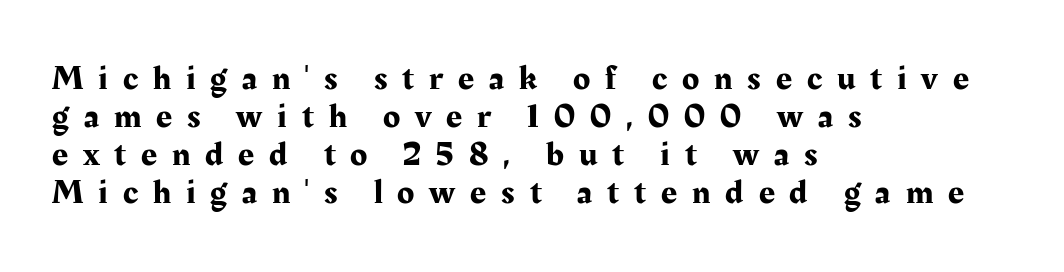
Q: Is the text italic (slanted)? A: No, it is upright.
Q: Is the typeface a serif or a sans-serif typeface? A: Serif.
Q: Is the text underlined? A: No.
Q: How is the paragraph aligned? A: Left-aligned.
Q: Is the spacing between letters normal or unusually wide? A: Unusually wide.
Q: Is the spacing between lines tight, normal or loose? A: Tight.
Q: Width (condensed, normal, or wide)? A: Normal.
Q: Stroke contrast? A: Medium.
Q: x-height? A: Medium.
Q: Monospaced? A: No.
